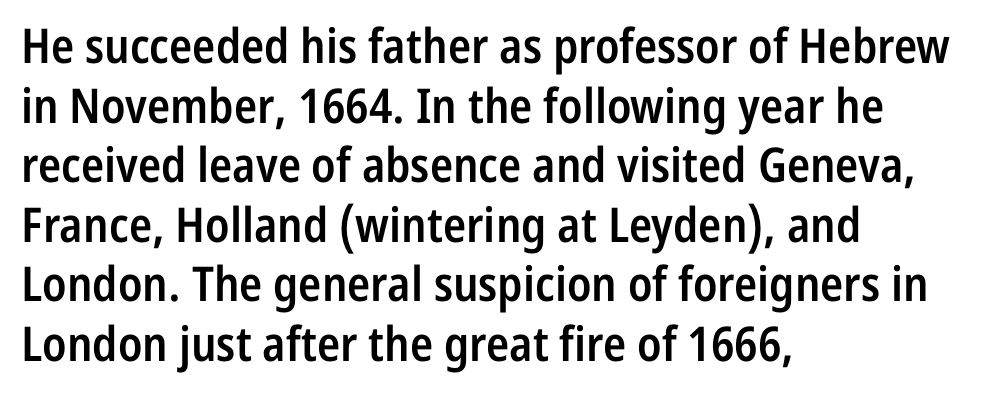
The image shows 48 px semibold, condensed sans-serif type, upright; set left-aligned, line spacing 1.24x, normal letter spacing, not underlined; low stroke contrast and a medium x-height.
